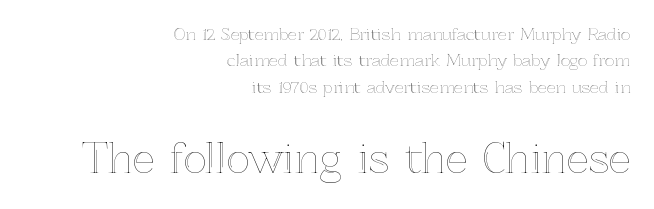
Q: Is the text italic (slanted)? A: No, it is upright.
Q: Is the text underlined? A: No.
Q: How is the paragraph aligned? A: Right-aligned.
Q: Is the spacing between letters normal or unusually wide? A: Normal.
Q: Is the spacing between lines tight, normal or loose? A: Normal.
Q: Which block of text is set in a larger size, the first (top) or the second (bottom)? A: The second (bottom) one.
Q: Width (condensed, normal, or wide)? A: Normal.
Q: x-height? A: Medium.
Q: Monospaced? A: No.
